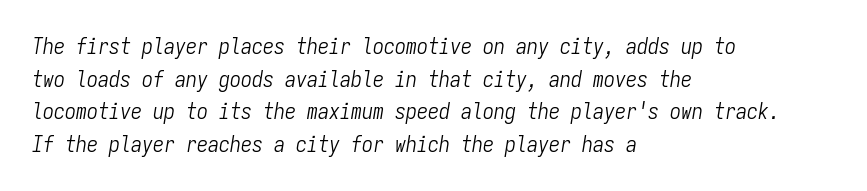
Would a proofreader flag this as italicized? Yes. The gap between lines stays unmarked. Ink coverage per letter is moderate at most. These lines are set flush left with a ragged right edge.
